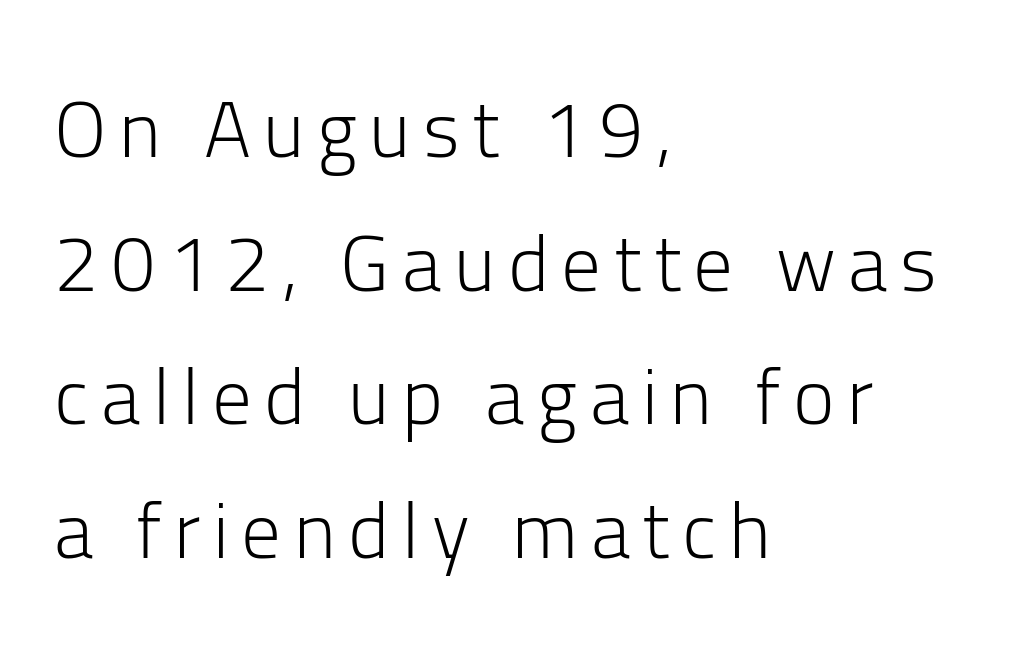
Vertical stems look standard width or narrower in stroke. The letters carry no serifs — their stems end cleanly without finishing strokes. Each line starts at the same left margin while the right side varies. Glance below the letters and you will spot only blank space. Designer's note — italics off, roman on.
